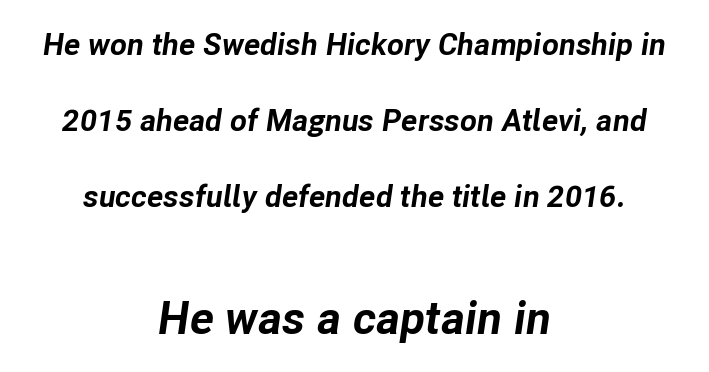
{"italic": "yes", "lean": "right", "slant_degrees": 8, "bold": "yes", "weight": "bold", "width": "normal", "stroke_contrast": "low", "x_height": "medium", "monospaced": "no", "underline": "no", "align": "center", "line_spacing": "loose", "line_spacing_ratio": 2.45, "letter_spacing": "normal", "letter_spacing_em": 0.0, "larger_block": "second", "size_ratio": 1.48, "glyph_px": 46}
